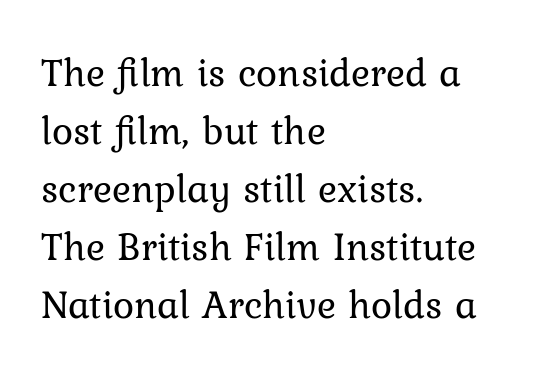
The image shows 40 px regular-weight type, upright; set left-aligned, normal line spacing (1.45x), normal letter spacing, not underlined; low stroke contrast and a medium x-height.
